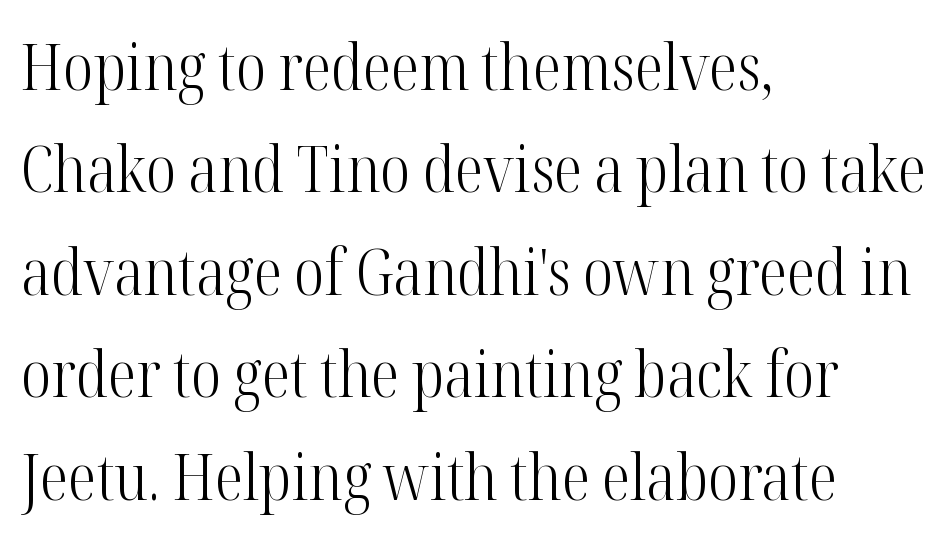
A student would call this left alignment; a typographer would say flush left, rag right. The rendering uses a moderate line-height, typical for paragraphs. Note the varied advance widths — an 'i' is clearly narrower than an 'm'. Short note: letters normally spaced. Quick note: underline off.
